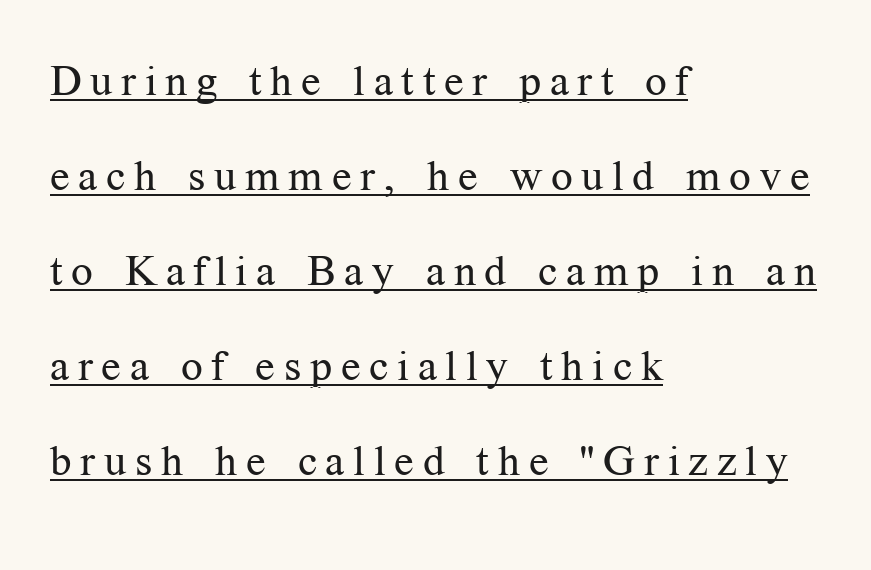
Q: Is the text bold? A: No.
Q: Is the text italic (slanted)? A: No, it is upright.
Q: Is the typeface a serif or a sans-serif typeface? A: Serif.
Q: Is the text underlined? A: Yes.
Q: How is the paragraph aligned? A: Left-aligned.
Q: Is the spacing between letters normal or unusually wide? A: Unusually wide.
Q: Is the spacing between lines tight, normal or loose? A: Loose.
Q: Width (condensed, normal, or wide)? A: Normal.
Q: Stroke contrast? A: Medium.
Q: x-height? A: Medium.
Q: Monospaced? A: No.
